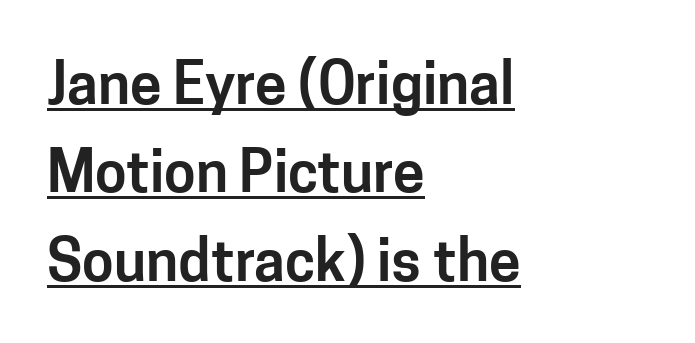
{"serif": "no", "italic": "no", "width": "normal", "stroke_contrast": "low", "x_height": "medium", "monospaced": "no", "underline": "yes", "align": "left", "line_spacing": "normal", "line_spacing_ratio": 1.55, "letter_spacing": "normal", "letter_spacing_em": 0.0, "glyph_px": 57}
